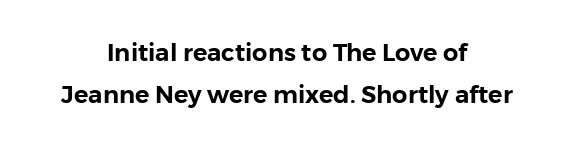
The strip under each line holds only bare page. Is the letter spacing exaggerated? No — it looks like the ordinary default. Short and long lines alike share a common midpoint. Italic: no, the glyphs are upright roman.
